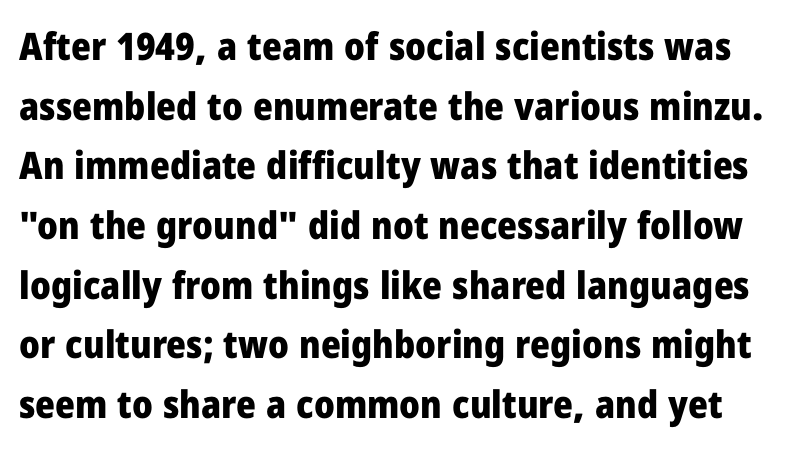
A bare baseline throughout the passage. This is heavy type, rendered in bold. Horizontal bands of white between lines are of average thickness. No feet cap the strokes, marking this as sans-serif type. A typesetter would mark this as roman, not italic. The line texture is even and compact thanks to regular tracking.
